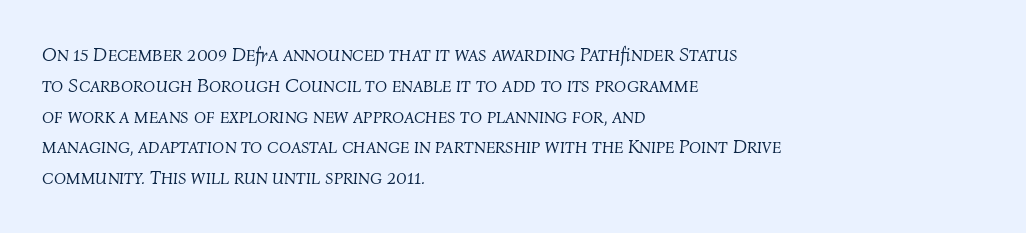
The image shows 20 px text type, italic (leaning right); set left-aligned, normal line spacing (1.54x), normal letter spacing, not underlined.
